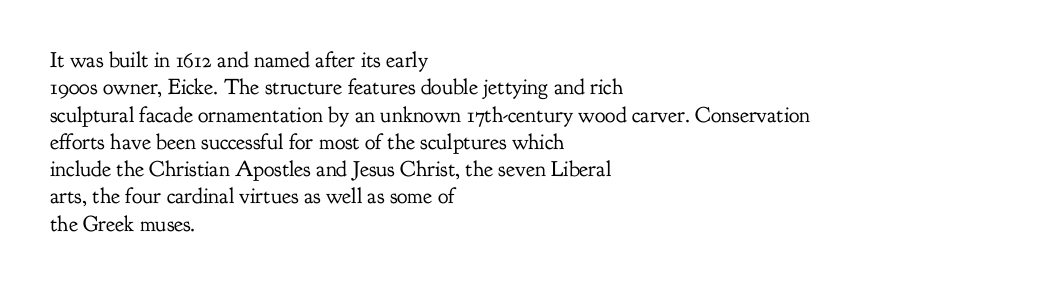
Q: Is the text bold? A: No.
Q: Is the text italic (slanted)? A: No, it is upright.
Q: Is the text underlined? A: No.
Q: How is the paragraph aligned? A: Left-aligned.
Q: Is the spacing between letters normal or unusually wide? A: Normal.
